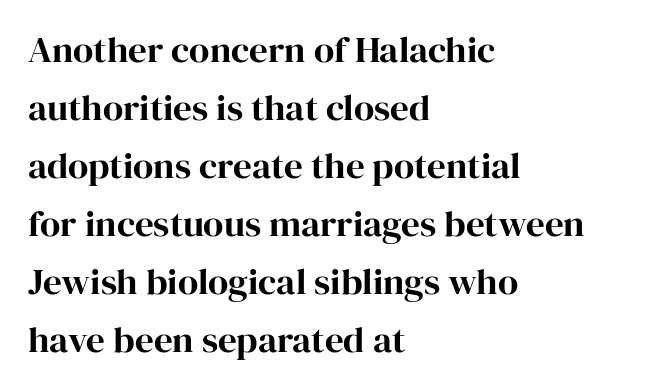
The paragraph shown leans on its left margin. These lines are rendered in a variable-pitch font. The glyphs are unaccompanied by any horizontal stroke below them. The tracking reads as untouched default to a designer's eye. Look at the bottom of the vertical strokes: they flare into serifs here. Line spacing here is normal.
